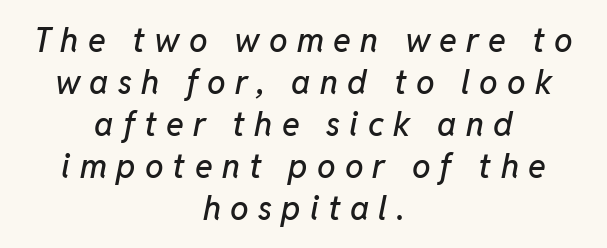
In CSS terms this would be text-align: center. Does the leading feel generous? No, just average. The line texture is sparse and dotted thanks to wide tracking. Italic? Definitely — the glyphs are oblique. No word sits above an underline.
